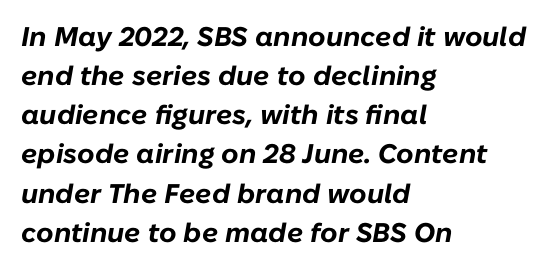
The image shows 27 px bold type, italic (leaning right); set left-aligned, normal line spacing (1.45x), normal letter spacing, not underlined.
